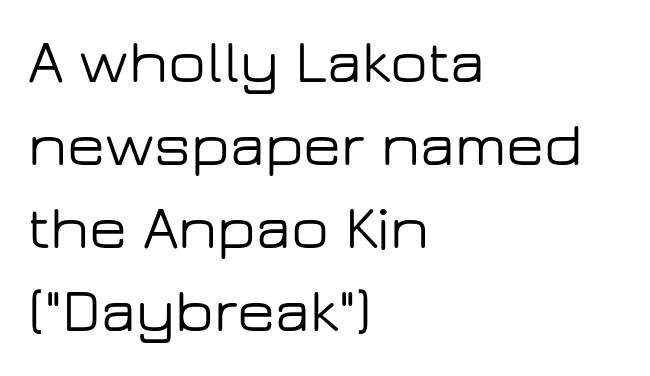
The image shows 62 px wide sans-serif type, upright; set left-aligned, normal line spacing (1.34x), normal letter spacing, not underlined; low stroke contrast and a medium x-height.
